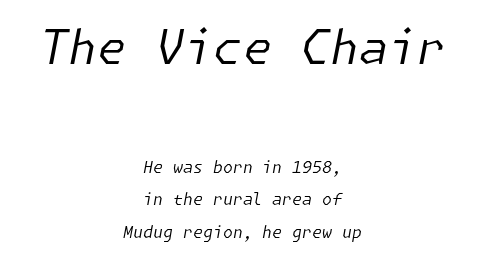
Q: Is the text bold? A: No.
Q: Is the text italic (slanted)? A: Yes, it leans right by about 11 degrees.
Q: Is the text underlined? A: No.
Q: How is the paragraph aligned? A: Centered.
Q: Is the spacing between letters normal or unusually wide? A: Normal.
Q: Is the spacing between lines tight, normal or loose? A: Loose.
Q: Which block of text is set in a larger size, the first (top) or the second (bottom)? A: The first (top) one.
Q: Width (condensed, normal, or wide)? A: Normal.
Q: Stroke contrast? A: Low.
Q: x-height? A: Medium.
